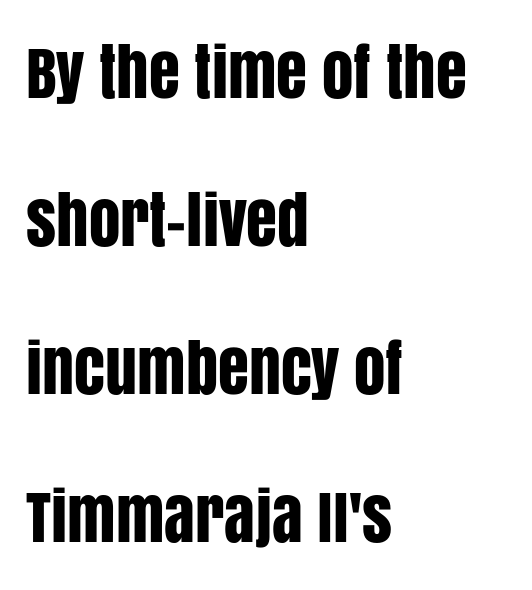
The designer dialed line spacing up above the default. Any mark beneath the type? The region is blank. Typeset ragged right — the left edge is the straight one. Notice how the stems are strictly vertical — no italics here.
